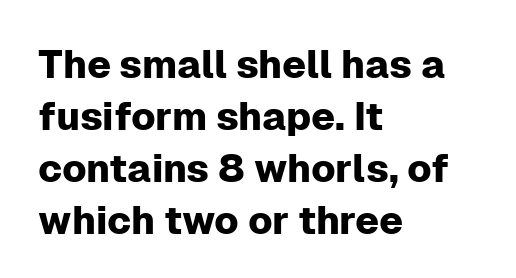
The image shows 39 px sans-serif type, upright; set left-aligned, normal line spacing (1.33x), normal letter spacing, not underlined; low stroke contrast and a medium x-height.
